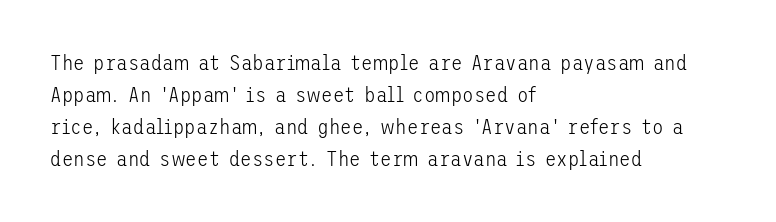
{"italic": "no", "bold": "no", "underline": "no", "align": "left", "line_spacing": "normal", "line_spacing_ratio": 1.53, "letter_spacing": "normal", "letter_spacing_em": 0.0, "glyph_px": 21}
